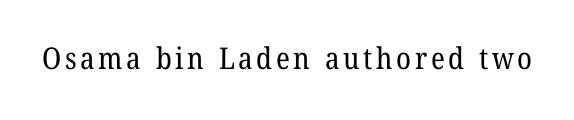
Q: Is the text bold? A: No.
Q: Is the typeface a serif or a sans-serif typeface? A: Serif.
Q: Is the text underlined? A: No.
Q: Width (condensed, normal, or wide)? A: Normal.
Q: Stroke contrast? A: Low.
Q: x-height? A: Medium.
Q: Monospaced? A: No.
